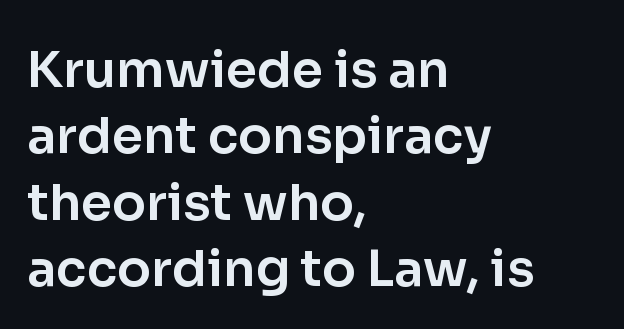
{"serif": "no", "italic": "no", "width": "normal", "stroke_contrast": "low", "x_height": "medium", "monospaced": "no", "underline": "no", "align": "left", "line_spacing": "normal", "line_spacing_ratio": 1.33, "letter_spacing": "normal", "letter_spacing_em": 0.0, "glyph_px": 50}
